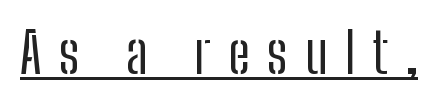
{"serif": "no", "italic": "no", "bold": "no", "weight": "regular", "width": "condensed", "stroke_contrast": "low", "x_height": "medium", "monospaced": "no", "underline": "yes", "letter_spacing": "wide", "letter_spacing_em": 0.31, "glyph_px": 56}
